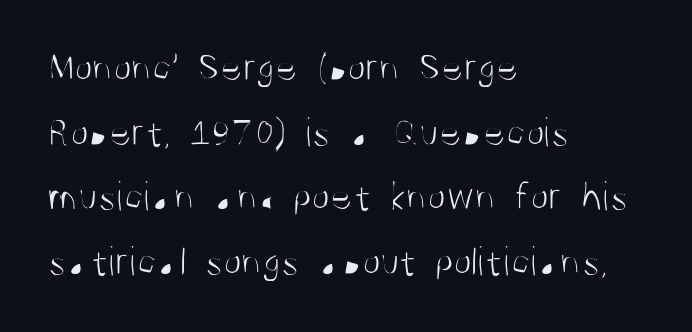
The image shows 42 px light, condensed sans-serif type, upright; set left-aligned, normal line spacing (1.54x), normal letter spacing, not underlined; medium stroke contrast and a large x-height.
